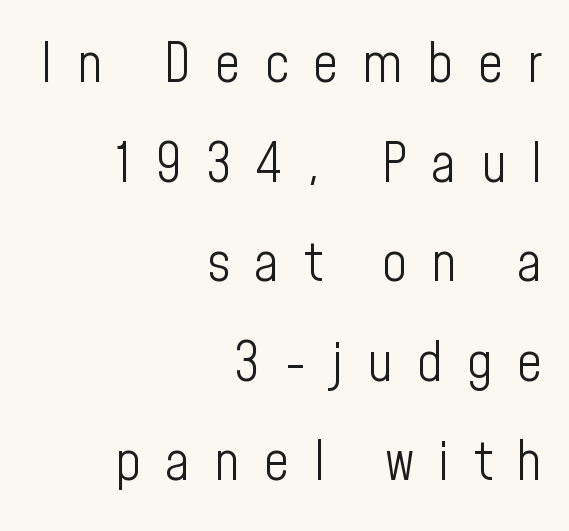
Q: Is the text bold? A: No.
Q: Is the text italic (slanted)? A: No, it is upright.
Q: Is the typeface a serif or a sans-serif typeface? A: Sans-serif.
Q: Is the text underlined? A: No.
Q: How is the paragraph aligned? A: Right-aligned.
Q: Is the spacing between letters normal or unusually wide? A: Unusually wide.
Q: Width (condensed, normal, or wide)? A: Condensed.
Q: Stroke contrast? A: Low.
Q: x-height? A: Medium.
Q: Monospaced? A: No.
